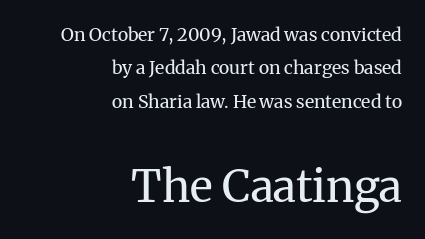
{"serif": "yes", "italic": "no", "bold": "no", "weight": "regular", "width": "normal", "stroke_contrast": "medium", "x_height": "medium", "monospaced": "no", "underline": "no", "align": "right", "line_spacing_ratio": 1.85, "letter_spacing": "normal", "letter_spacing_em": 0.0, "larger_block": "second", "size_ratio": 2.44, "glyph_px": 44}
